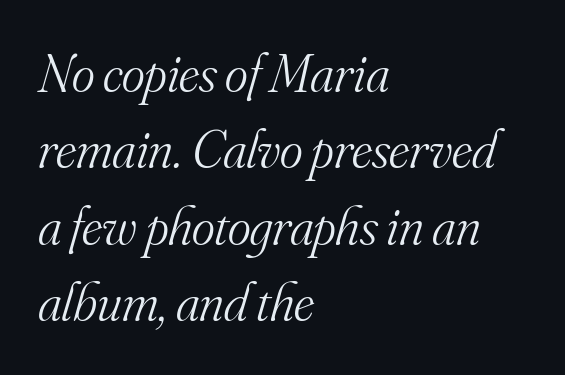
Q: Is the text bold? A: No.
Q: Is the text italic (slanted)? A: Yes, it leans right by about 16 degrees.
Q: Is the typeface a serif or a sans-serif typeface? A: Serif.
Q: Is the text underlined? A: No.
Q: How is the paragraph aligned? A: Left-aligned.
Q: Is the spacing between letters normal or unusually wide? A: Normal.
Q: Is the spacing between lines tight, normal or loose? A: Normal.
Q: Width (condensed, normal, or wide)? A: Normal.
Q: Stroke contrast? A: Medium.
Q: x-height? A: Small.
Q: Monospaced? A: No.
